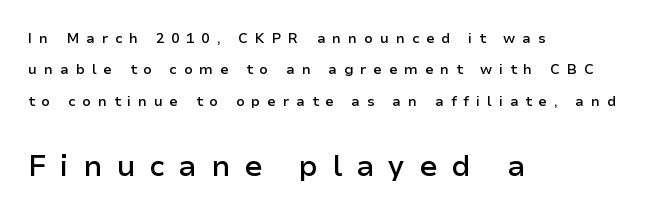
Q: Is the text bold? A: Semi-bold.
Q: Is the text italic (slanted)? A: No, it is upright.
Q: Is the typeface a serif or a sans-serif typeface? A: Sans-serif.
Q: Is the text underlined? A: No.
Q: How is the paragraph aligned? A: Left-aligned.
Q: Is the spacing between letters normal or unusually wide? A: Unusually wide.
Q: Is the spacing between lines tight, normal or loose? A: Loose.
Q: Which block of text is set in a larger size, the first (top) or the second (bottom)? A: The second (bottom) one.
Q: Width (condensed, normal, or wide)? A: Normal.
Q: Stroke contrast? A: Low.
Q: x-height? A: Medium.
Q: Monospaced? A: No.
